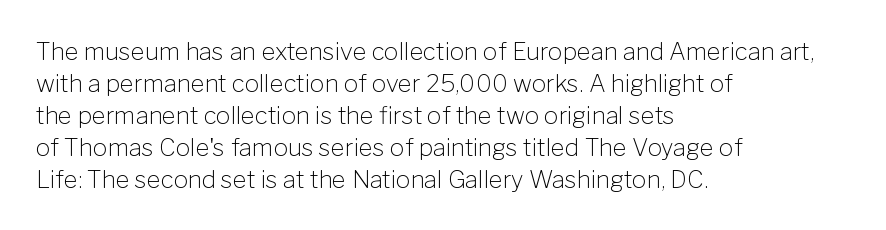
The image shows 24 px text type, upright; set left-aligned, normal line spacing (1.33x), normal letter spacing, not underlined.
